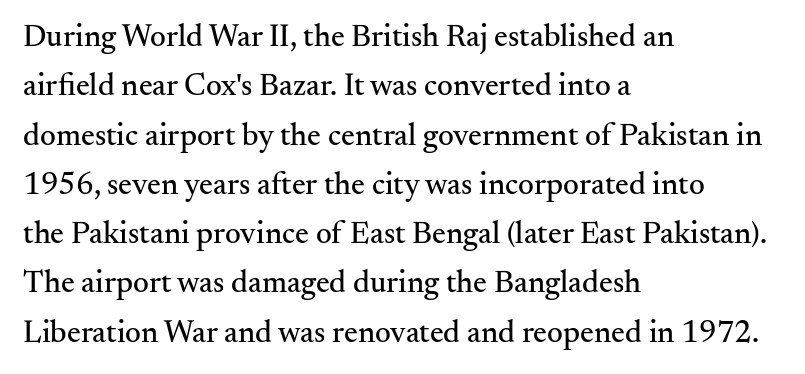
Q: Is the text italic (slanted)? A: No, it is upright.
Q: Is the typeface a serif or a sans-serif typeface? A: Serif.
Q: Is the text underlined? A: No.
Q: How is the paragraph aligned? A: Left-aligned.
Q: Is the spacing between letters normal or unusually wide? A: Normal.
Q: Is the spacing between lines tight, normal or loose? A: Normal.
Q: Width (condensed, normal, or wide)? A: Normal.
Q: Stroke contrast? A: Medium.
Q: x-height? A: Small.
Q: Monospaced? A: No.
